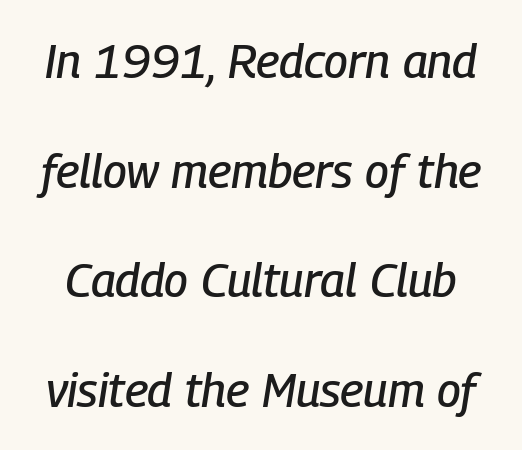
{"italic": "yes", "lean": "right", "slant_degrees": 9, "width": "condensed", "stroke_contrast": "low", "x_height": "medium", "monospaced": "no", "underline": "no", "line_spacing": "loose", "line_spacing_ratio": 2.33, "letter_spacing": "normal", "letter_spacing_em": 0.0, "glyph_px": 47}
